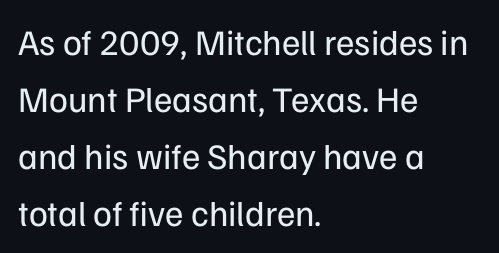
The image shows 36 px regular-weight sans-serif type, upright; set left-aligned, normal line spacing (1.58x), normal letter spacing, not underlined; low stroke contrast and a medium x-height.
